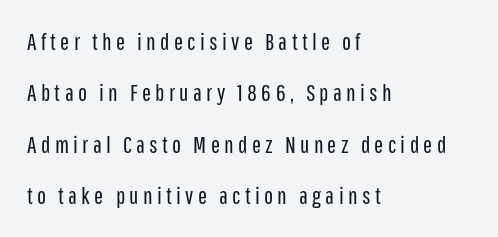
Q: Is the text bold? A: No.
Q: Is the text italic (slanted)? A: No, it is upright.
Q: Is the text underlined? A: No.
Q: How is the paragraph aligned? A: Left-aligned.
Q: Is the spacing between lines tight, normal or loose? A: Loose.
